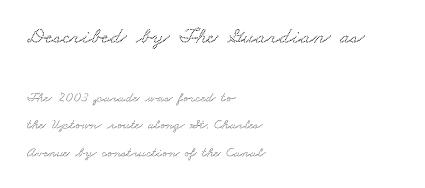
Q: Is the text underlined? A: No.
Q: How is the paragraph aligned? A: Left-aligned.
Q: Is the spacing between letters normal or unusually wide? A: Normal.
Q: Is the spacing between lines tight, normal or loose? A: Loose.
Q: Which block of text is set in a larger size, the first (top) or the second (bottom)? A: The first (top) one.
